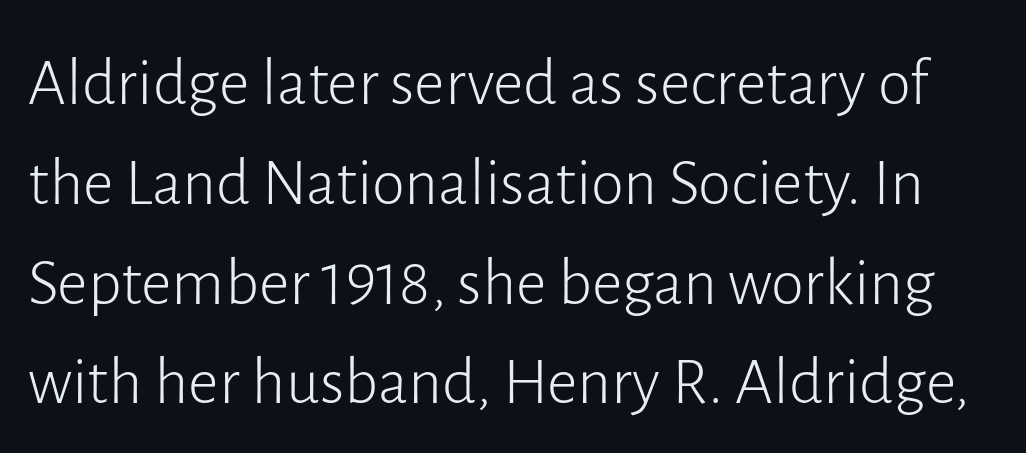
The image shows 67 px light sans-serif type, upright; set normal line spacing (1.49x), normal letter spacing, not underlined; low stroke contrast and a medium x-height.
